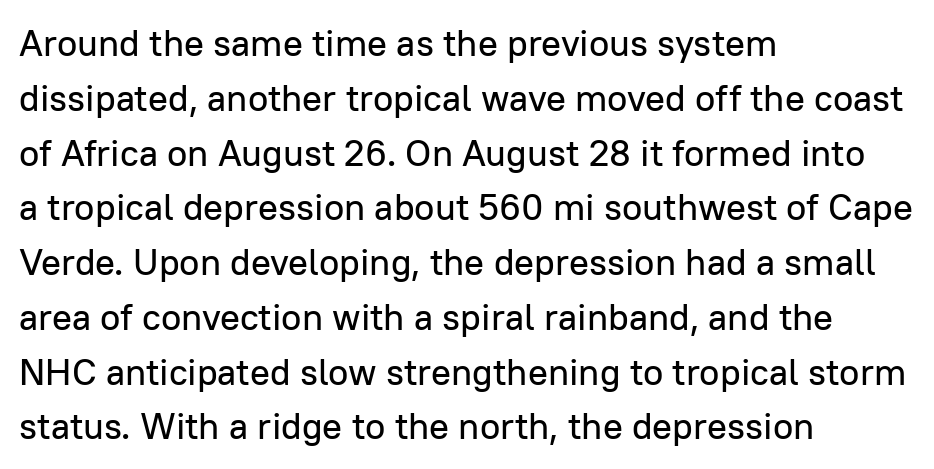
The image shows 37 px sans-serif type, upright; set left-aligned, normal line spacing (1.48x), normal letter spacing, not underlined; low stroke contrast and a medium x-height.
